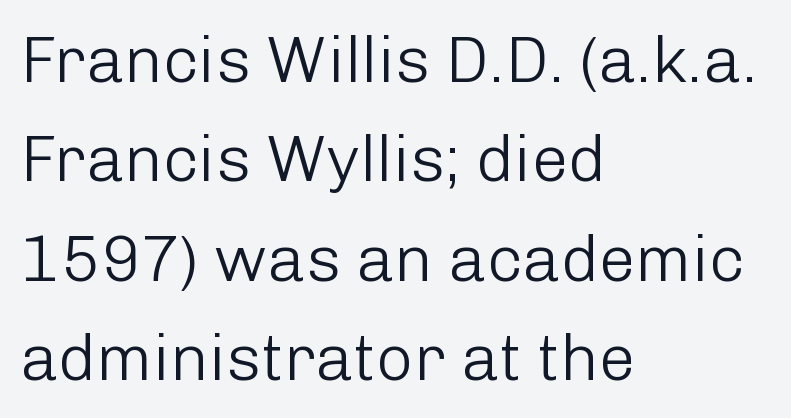
{"serif": "no", "italic": "no", "bold": "no", "weight": "light", "width": "normal", "stroke_contrast": "low", "x_height": "medium", "monospaced": "no", "underline": "no", "align": "left", "line_spacing": "normal", "line_spacing_ratio": 1.53, "letter_spacing": "normal", "letter_spacing_em": 0.0, "glyph_px": 65}
